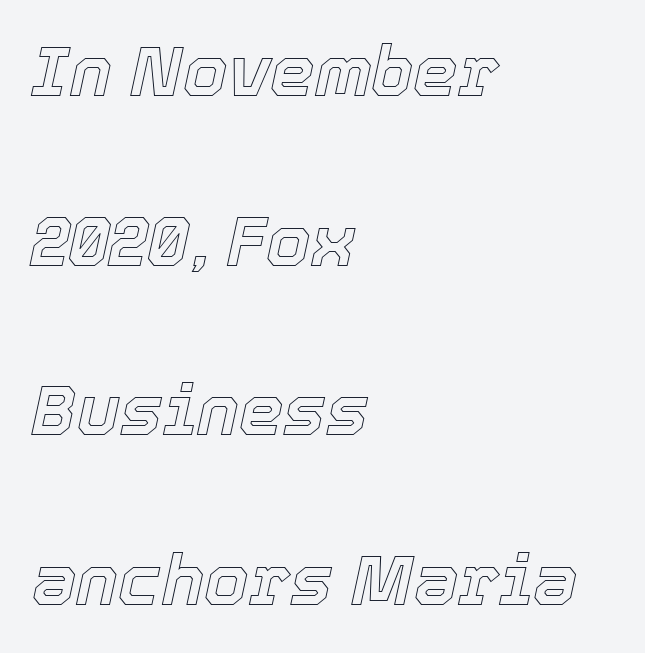
Q: Is the text italic (slanted)? A: Yes, it leans right by about 12 degrees.
Q: Is the text underlined? A: No.
Q: How is the paragraph aligned? A: Left-aligned.
Q: Is the spacing between letters normal or unusually wide? A: Normal.
Q: Is the spacing between lines tight, normal or loose? A: Loose.
Q: Width (condensed, normal, or wide)? A: Normal.
Q: x-height? A: Medium.
Q: Monospaced? A: No.
